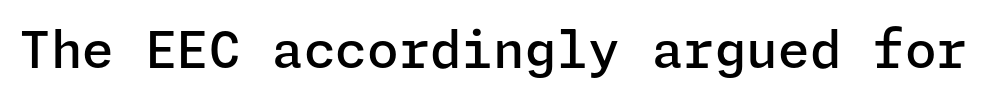
The image shows 51 px semibold sans-serif type, upright; set normal letter spacing, not underlined; low stroke contrast and a medium x-height.
